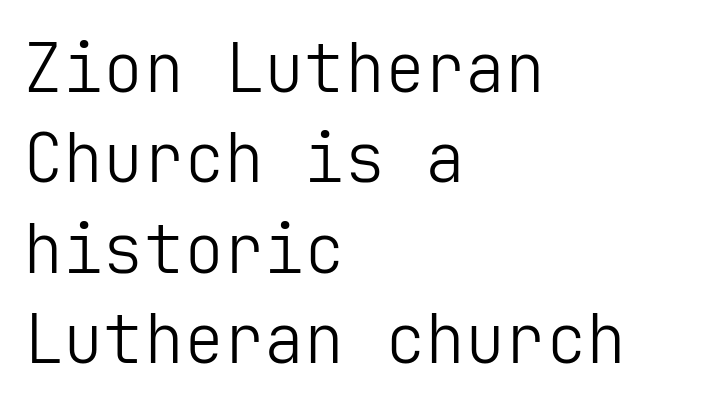
Q: Is the text bold? A: No.
Q: Is the text italic (slanted)? A: No, it is upright.
Q: Is the typeface a serif or a sans-serif typeface? A: Sans-serif.
Q: Is the text underlined? A: No.
Q: How is the paragraph aligned? A: Left-aligned.
Q: Is the spacing between letters normal or unusually wide? A: Normal.
Q: Is the spacing between lines tight, normal or loose? A: Normal.
Q: Width (condensed, normal, or wide)? A: Normal.
Q: Stroke contrast? A: Low.
Q: x-height? A: Medium.
